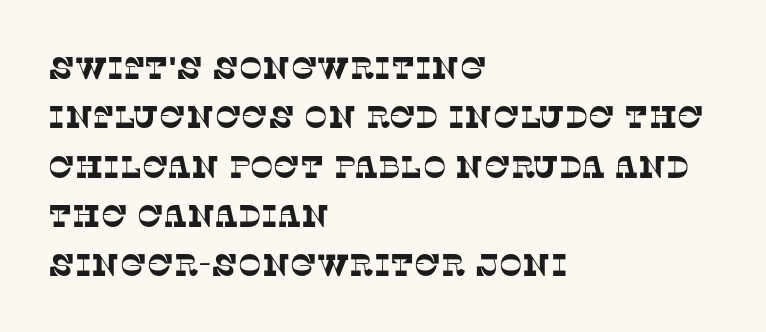
The image shows 31 px serif type; set left-aligned, normal line spacing (1.59x), normal letter spacing, not underlined; low stroke contrast and a large x-height.
